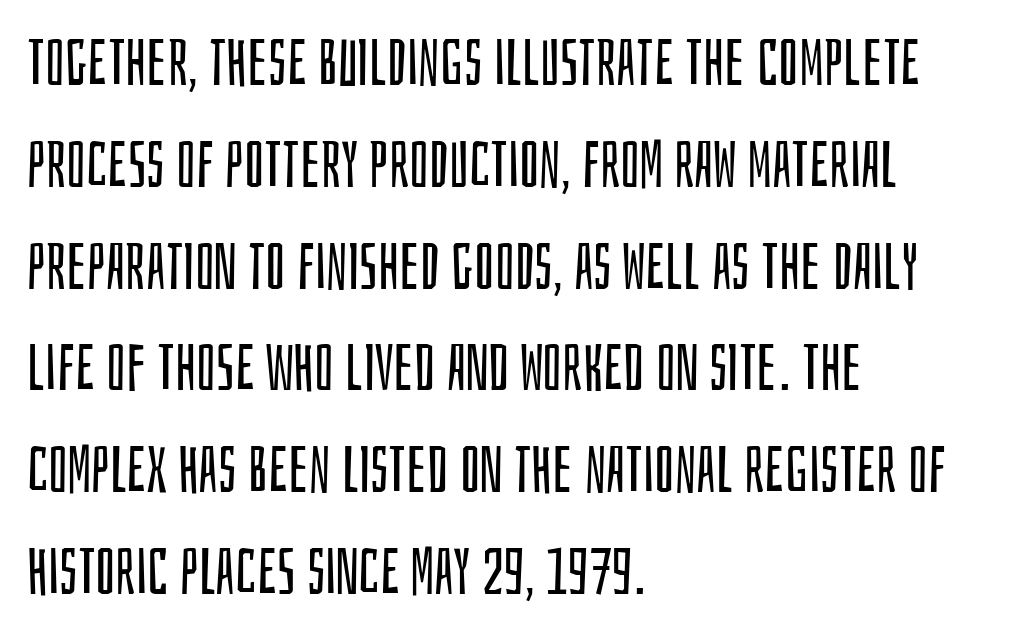
The image shows 64 px regular-weight, condensed sans-serif type, upright; set left-aligned, normal line spacing (1.59x), normal letter spacing, not underlined; low stroke contrast and a large x-height.
